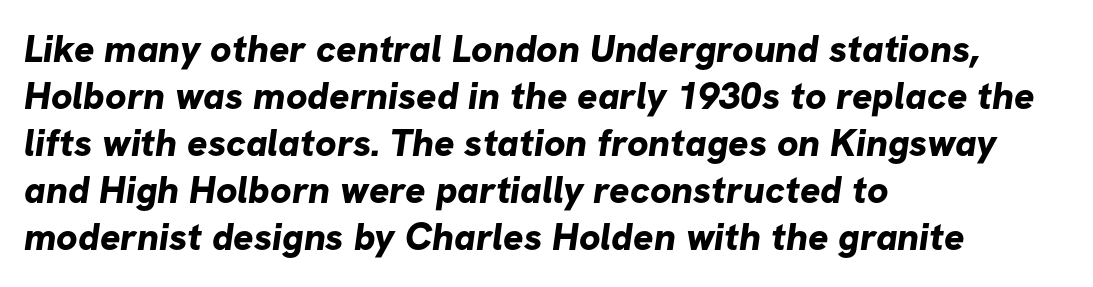
Is the type bold? Yes — the strokes are clearly thick and heavy. A classic flush-left, rag-right setting is used for this passage. Check where the strokes stop: nothing finishes them off — pure sans. A typesetter would call this proportional, since set widths differ per character.
